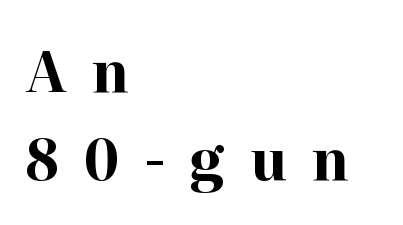
Q: Is the text bold? A: Yes.
Q: Is the text italic (slanted)? A: No, it is upright.
Q: Is the typeface a serif or a sans-serif typeface? A: Serif.
Q: Is the text underlined? A: No.
Q: How is the paragraph aligned? A: Left-aligned.
Q: Is the spacing between letters normal or unusually wide? A: Unusually wide.
Q: Is the spacing between lines tight, normal or loose? A: Normal.
Q: Width (condensed, normal, or wide)? A: Normal.
Q: Stroke contrast? A: High.
Q: x-height? A: Medium.
Q: Monospaced? A: No.
